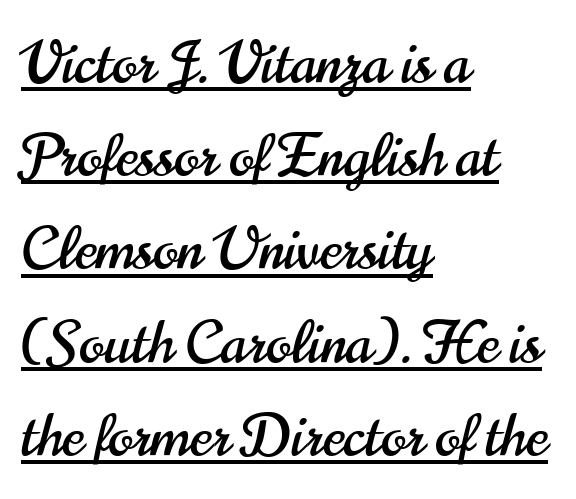
Emphasis is given by a line drawn under the lettering. What stands out about the letter spacing? Nothing — it is the standard amount. Spacing verdict: proportional, widths tailored to each character. No feet cap the strokes, marking this as sans-serif type. The passage shown stacks its lines at a standard gap.
